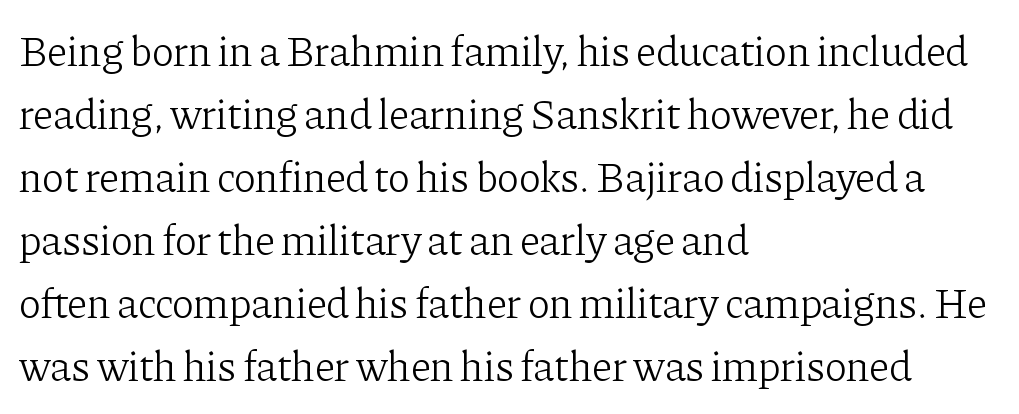
The type is set solid horizontally, with unmodified tracking. A quiet, ordinary-to-light weight characterises the typeface. The passage shown is typeset with a serif family. The space between consecutive lines is moderate. All the whitespace from short lines collects on the right.
